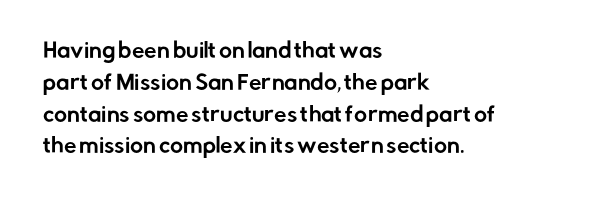
{"italic": "no", "underline": "no", "align": "left", "line_spacing": "normal", "line_spacing_ratio": 1.59, "letter_spacing": "normal", "letter_spacing_em": 0.0, "glyph_px": 20}
